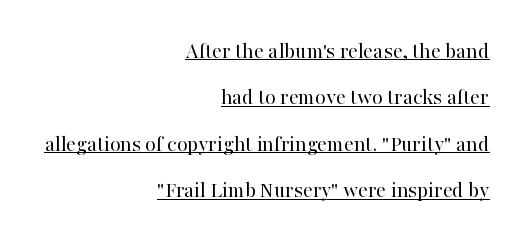
The image shows 22 px text type, upright; set right-aligned, loose line spacing (2.11x), normal letter spacing, underlined.
